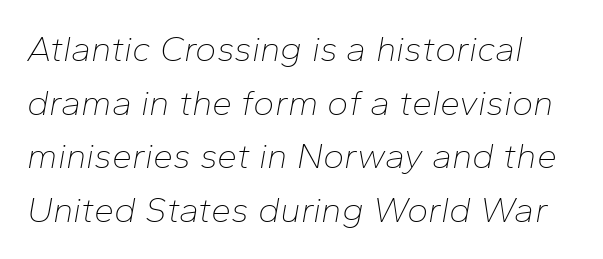
{"italic": "yes", "lean": "right", "slant_degrees": 10, "bold": "no", "weight": "thin", "width": "normal", "stroke_contrast": "low", "x_height": "medium", "monospaced": "no", "underline": "no", "line_spacing": "normal", "line_spacing_ratio": 1.49, "letter_spacing": "normal", "letter_spacing_em": 0.0, "glyph_px": 36}
